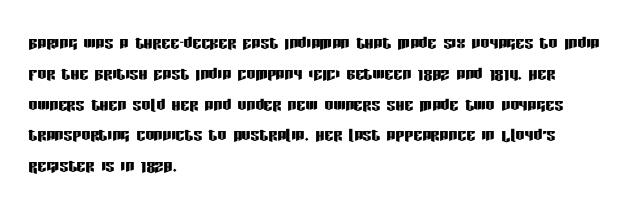
A classic flush-left, rag-right setting is used for this passage. Rendered with straight, roman letterforms. The rendering uses a moderate line-height, typical for paragraphs. In terms of letterspacing, this is plain default setting.
